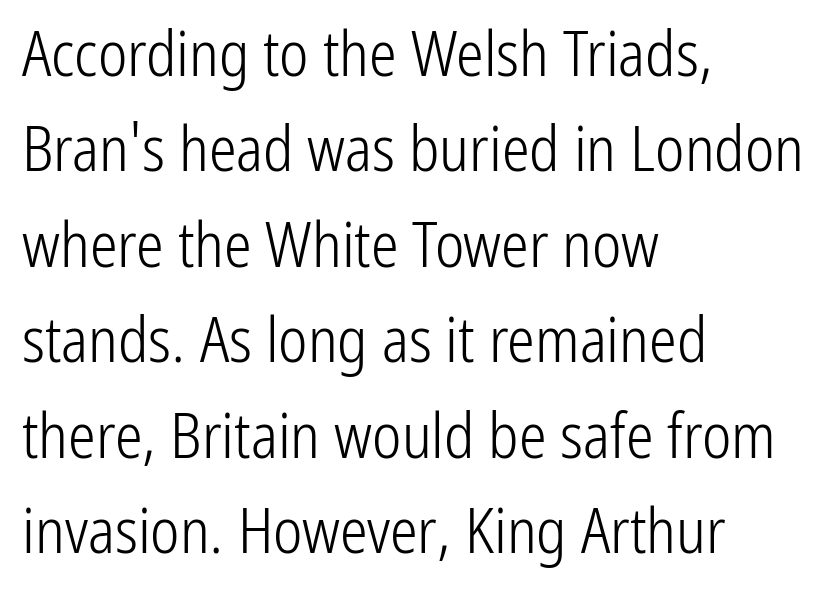
Q: Is the text bold? A: No.
Q: Is the text italic (slanted)? A: No, it is upright.
Q: Is the typeface a serif or a sans-serif typeface? A: Sans-serif.
Q: Is the text underlined? A: No.
Q: How is the paragraph aligned? A: Left-aligned.
Q: Is the spacing between letters normal or unusually wide? A: Normal.
Q: Is the spacing between lines tight, normal or loose? A: Normal.
Q: Width (condensed, normal, or wide)? A: Condensed.
Q: Stroke contrast? A: Low.
Q: x-height? A: Medium.
Q: Monospaced? A: No.
